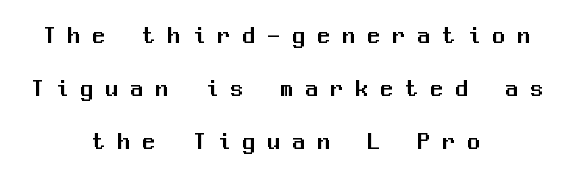
A clean baseline with only descenders dipping below it. Layout note: lines centered. Nope, not italic — everything's standing straight. Notice the wide empty band between every row — that's loose leading. In terms of letterspacing, this is a distinctly airy, spread setting.
